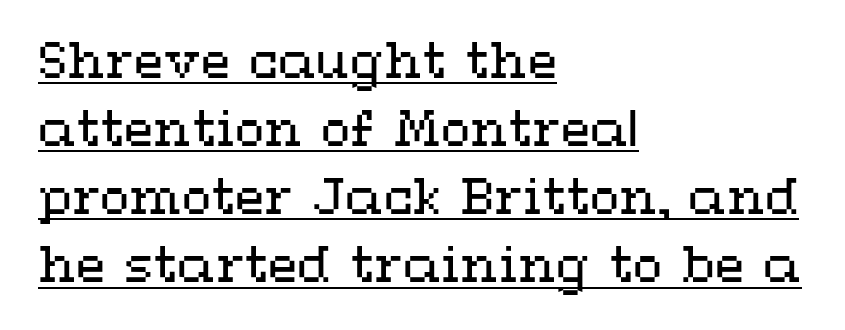
{"italic": "no", "bold": "no", "weight": "regular", "width": "wide", "stroke_contrast": "medium", "x_height": "medium", "monospaced": "no", "underline": "yes", "align": "left", "line_spacing": "normal", "line_spacing_ratio": 1.42, "letter_spacing": "normal", "letter_spacing_em": 0.0, "glyph_px": 48}
